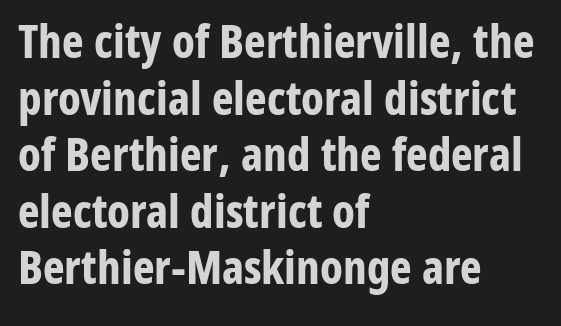
The image shows 46 px bold, condensed sans-serif type, upright; set left-aligned, line spacing 1.23x, normal letter spacing, not underlined; low stroke contrast and a medium x-height.
